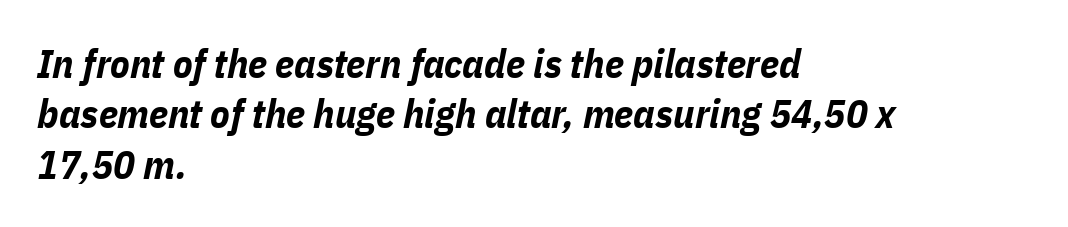
{"italic": "yes", "lean": "right", "slant_degrees": 11, "bold": "yes", "weight": "bold", "width": "condensed", "stroke_contrast": "low", "x_height": "medium", "monospaced": "no", "underline": "no", "align": "left", "line_spacing": "normal", "line_spacing_ratio": 1.26, "letter_spacing": "normal", "letter_spacing_em": 0.0, "glyph_px": 40}
